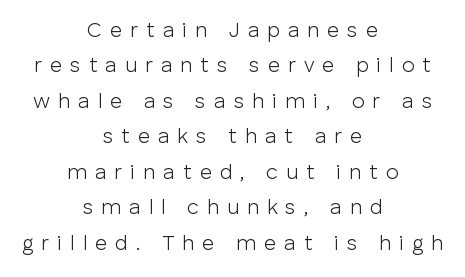
{"italic": "no", "bold": "no", "underline": "no", "align": "center", "line_spacing": "normal", "line_spacing_ratio": 1.69, "letter_spacing": "wide", "letter_spacing_em": 0.38, "glyph_px": 21}
